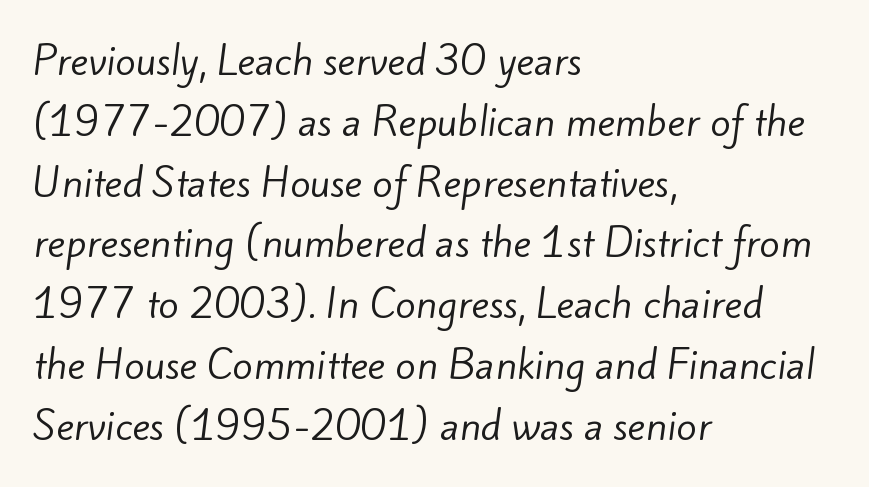
Q: Is the text bold? A: No.
Q: Is the typeface a serif or a sans-serif typeface? A: Sans-serif.
Q: Is the text underlined? A: No.
Q: How is the paragraph aligned? A: Left-aligned.
Q: Is the spacing between letters normal or unusually wide? A: Normal.
Q: Is the spacing between lines tight, normal or loose? A: Normal.
Q: Width (condensed, normal, or wide)? A: Normal.
Q: Stroke contrast? A: Low.
Q: x-height? A: Small.
Q: Monospaced? A: No.
